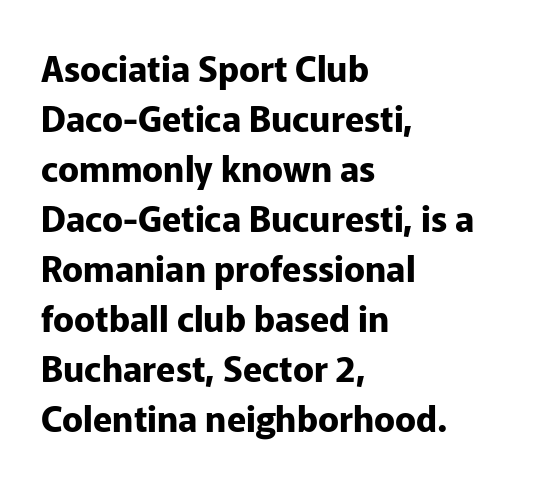
If you drew a line through each stem, it would be perfectly vertical. Is the letter spacing exaggerated? No — it looks like the ordinary default. Visually the block forms a straight wall on the left and a jagged coastline on the right. Are there feet on the stems? There aren't — it's a sans. The rendering uses a bold face; every stroke is thick and dark. Here the designer chose a conventional face with non-uniform glyph widths.
